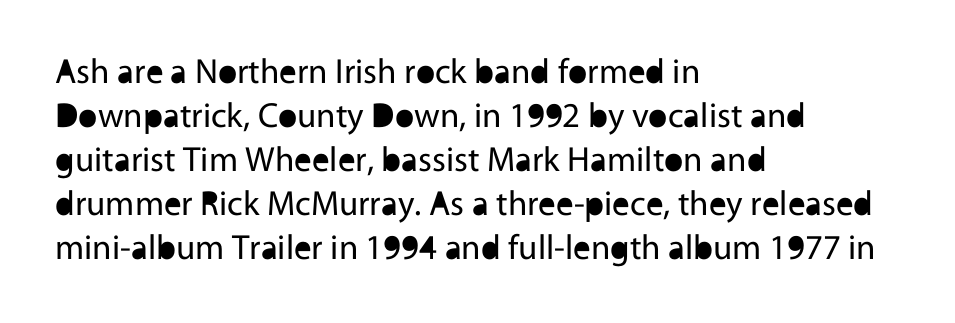
{"serif": "no", "italic": "no", "bold": "no", "weight": "regular", "width": "normal", "x_height": "medium", "monospaced": "no", "underline": "no", "align": "left", "line_spacing": "normal", "line_spacing_ratio": 1.26, "letter_spacing": "normal", "letter_spacing_em": 0.0, "glyph_px": 35}
